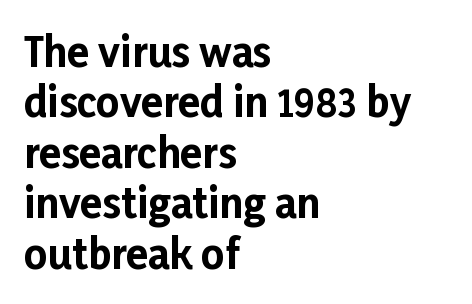
The image shows 40 px bold sans-serif type, upright; set left-aligned, normal line spacing (1.26x), normal letter spacing, not underlined; low stroke contrast and a medium x-height.
